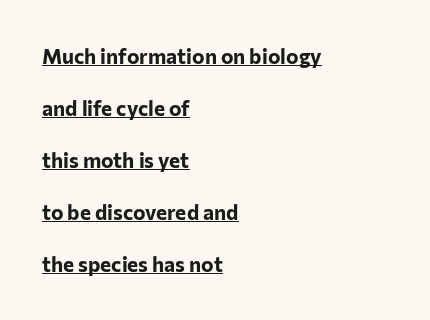
The image shows 21 px bold type, upright; set left-aligned, loose line spacing (2.48x), normal letter spacing, underlined.
